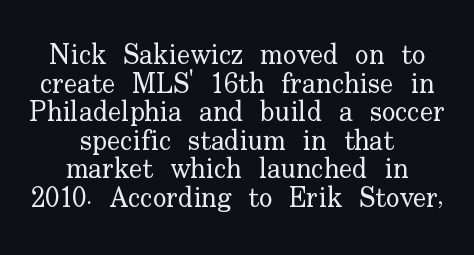
Q: Is the text bold? A: No.
Q: Is the text italic (slanted)? A: No, it is upright.
Q: Is the typeface a serif or a sans-serif typeface? A: Serif.
Q: Is the text underlined? A: No.
Q: How is the paragraph aligned? A: Centered.
Q: Is the spacing between letters normal or unusually wide? A: Normal.
Q: Is the spacing between lines tight, normal or loose? A: Tight.
Q: Width (condensed, normal, or wide)? A: Normal.
Q: Stroke contrast? A: Low.
Q: x-height? A: Small.
Q: Monospaced? A: No.
